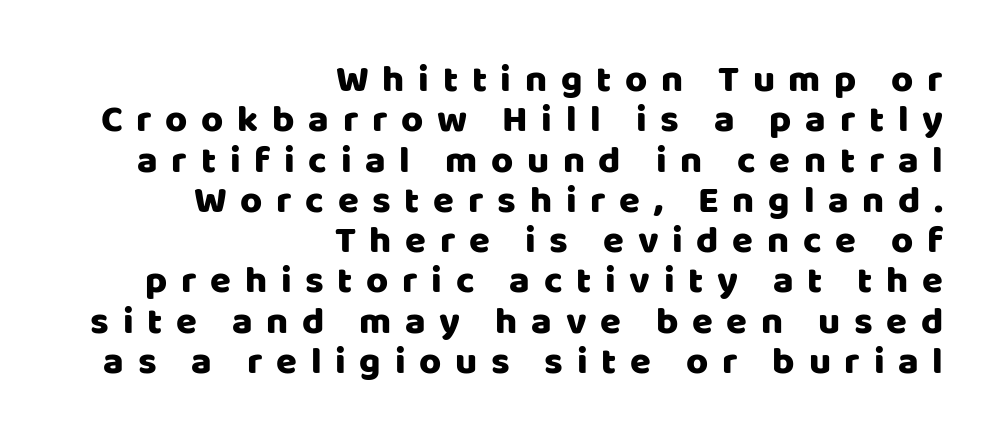
Q: Is the text italic (slanted)? A: No, it is upright.
Q: Is the typeface a serif or a sans-serif typeface? A: Sans-serif.
Q: Is the text underlined? A: No.
Q: How is the paragraph aligned? A: Right-aligned.
Q: Is the spacing between letters normal or unusually wide? A: Unusually wide.
Q: Is the spacing between lines tight, normal or loose? A: Tight.
Q: Width (condensed, normal, or wide)? A: Normal.
Q: Stroke contrast? A: Low.
Q: x-height? A: Large.
Q: Monospaced? A: No.
